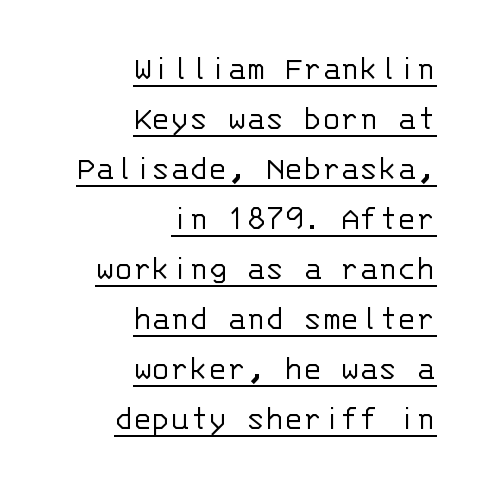
{"serif": "no", "italic": "no", "bold": "no", "weight": "light", "width": "normal", "stroke_contrast": "low", "x_height": "large", "monospaced": "yes", "underline": "yes", "align": "right", "line_spacing": "normal", "line_spacing_ratio": 1.43, "letter_spacing": "normal", "letter_spacing_em": 0.0, "glyph_px": 35}
